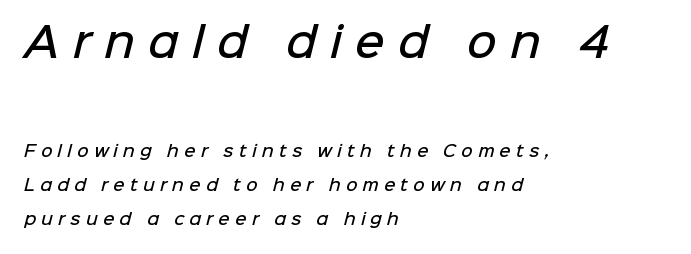
Q: Is the text bold? A: Semi-bold.
Q: Is the typeface a serif or a sans-serif typeface? A: Sans-serif.
Q: Is the text underlined? A: No.
Q: How is the paragraph aligned? A: Left-aligned.
Q: Is the spacing between letters normal or unusually wide? A: Unusually wide.
Q: Is the spacing between lines tight, normal or loose? A: Loose.
Q: Which block of text is set in a larger size, the first (top) or the second (bottom)? A: The first (top) one.
Q: Width (condensed, normal, or wide)? A: Normal.
Q: Stroke contrast? A: Low.
Q: x-height? A: Medium.
Q: Monospaced? A: No.
